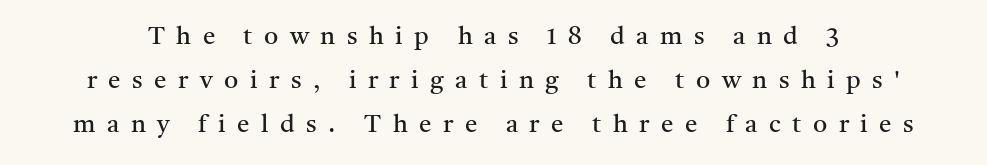
Notice how the stems are strictly vertical — no italics here. Stem width sits at or under what a default text font uses. You could only call the tracking loose — the letters float apart. Anything drawn beneath the words? Only blank space.
